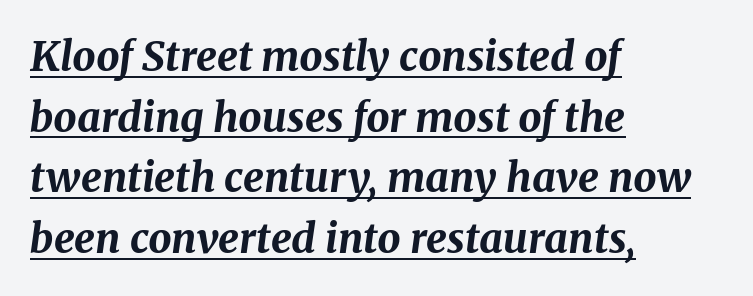
Q: Is the text bold? A: Yes.
Q: Is the text italic (slanted)? A: Yes, it leans right by about 8 degrees.
Q: Is the text underlined? A: Yes.
Q: How is the paragraph aligned? A: Left-aligned.
Q: Is the spacing between letters normal or unusually wide? A: Normal.
Q: Is the spacing between lines tight, normal or loose? A: Normal.
Q: Width (condensed, normal, or wide)? A: Normal.
Q: Stroke contrast? A: Medium.
Q: x-height? A: Medium.
Q: Monospaced? A: No.
